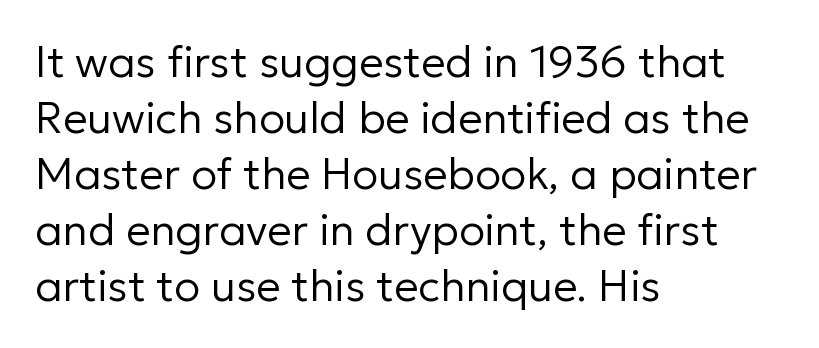
The words here are not underlined. A typesetter would mark this as roman, not italic. The letters sit at their default tracking, neither squeezed nor spread. Typeset ragged right — the left edge is the straight one. The letters advance in unequal steps, a hallmark of proportional type. Font category for this specimen: sans-serif.
